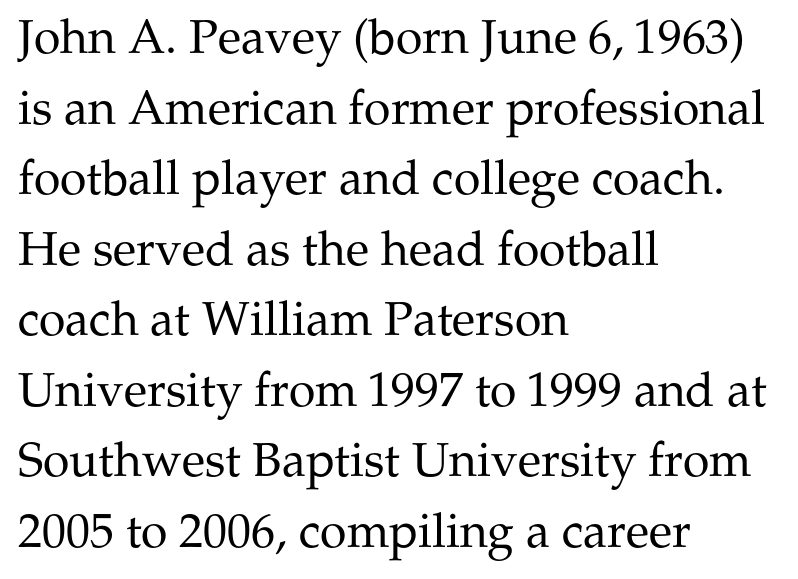
Q: Is the text bold? A: No.
Q: Is the text italic (slanted)? A: No, it is upright.
Q: Is the typeface a serif or a sans-serif typeface? A: Serif.
Q: Is the text underlined? A: No.
Q: How is the paragraph aligned? A: Left-aligned.
Q: Is the spacing between letters normal or unusually wide? A: Normal.
Q: Is the spacing between lines tight, normal or loose? A: Normal.
Q: Width (condensed, normal, or wide)? A: Normal.
Q: Stroke contrast? A: Medium.
Q: x-height? A: Medium.
Q: Monospaced? A: No.
